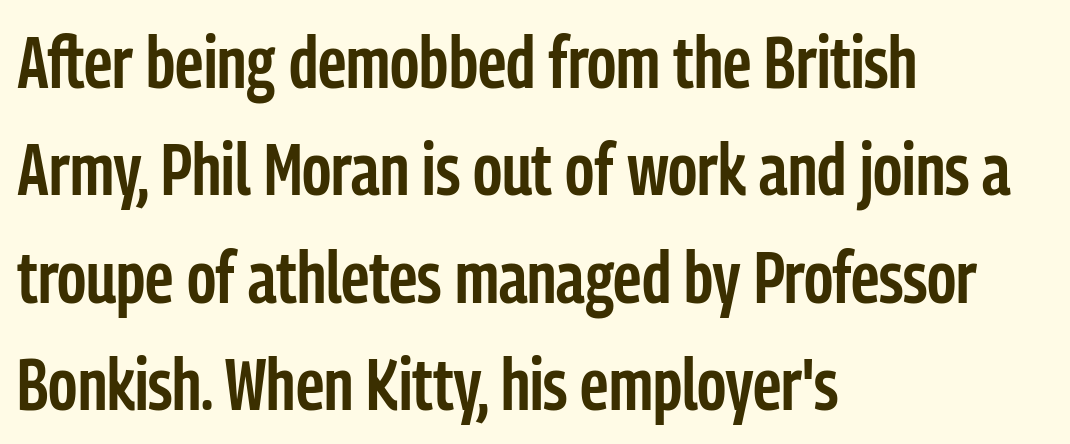
Q: Is the text bold? A: Semi-bold.
Q: Is the text italic (slanted)? A: No, it is upright.
Q: Is the typeface a serif or a sans-serif typeface? A: Sans-serif.
Q: Is the text underlined? A: No.
Q: How is the paragraph aligned? A: Left-aligned.
Q: Is the spacing between letters normal or unusually wide? A: Normal.
Q: Is the spacing between lines tight, normal or loose? A: Normal.
Q: Width (condensed, normal, or wide)? A: Condensed.
Q: Stroke contrast? A: Low.
Q: x-height? A: Medium.
Q: Monospaced? A: No.
